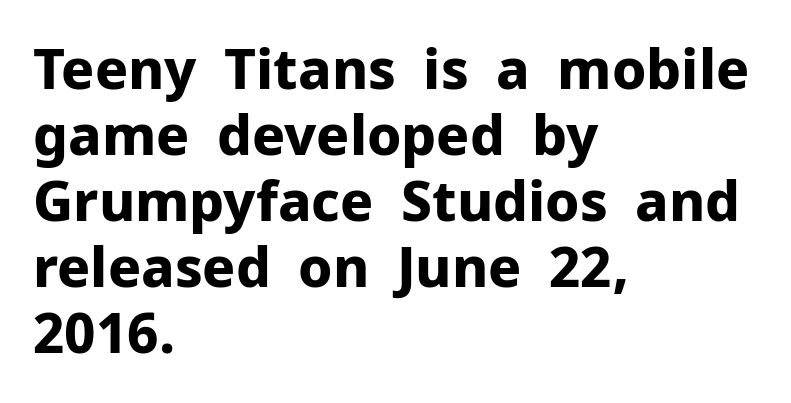
Q: Is the text bold? A: Yes.
Q: Is the text italic (slanted)? A: No, it is upright.
Q: Is the typeface a serif or a sans-serif typeface? A: Sans-serif.
Q: Is the text underlined? A: No.
Q: How is the paragraph aligned? A: Left-aligned.
Q: Is the spacing between letters normal or unusually wide? A: Normal.
Q: Width (condensed, normal, or wide)? A: Normal.
Q: Stroke contrast? A: Low.
Q: x-height? A: Medium.
Q: Monospaced? A: No.
